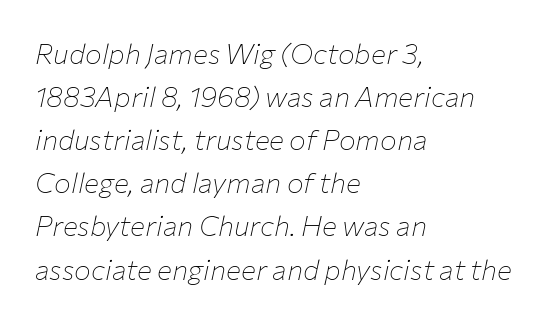
The image shows 28 px thin type, italic (leaning right); set left-aligned, normal line spacing (1.54x), normal letter spacing, not underlined; low stroke contrast and a medium x-height.
